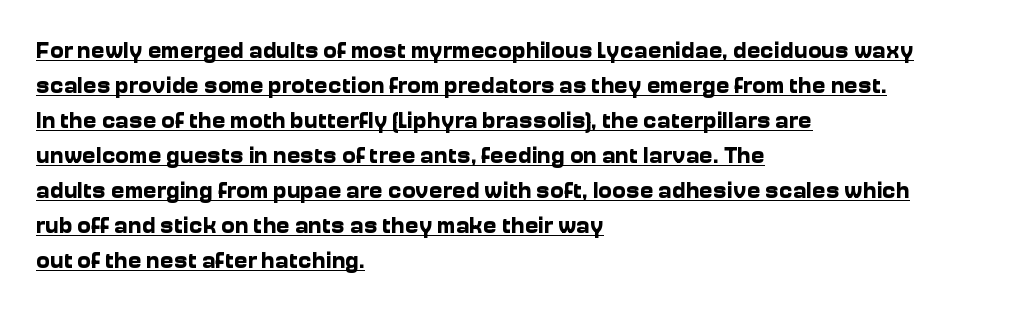
Strong, thick strokes mark this as bold type. If you drew a line through each stem, it would be perfectly vertical. The passage shown has conventional tracking throughout. Typeset ragged right — the left edge is the straight one.
